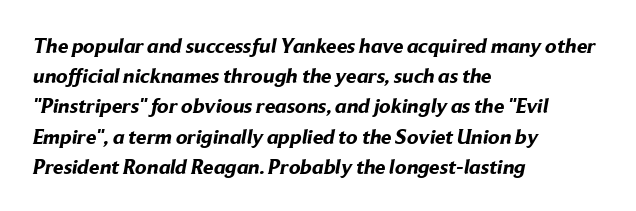
There is no visible air inserted between adjacent glyphs. The text block is weighted toward the left margin, trailing off unevenly rightward. Words float on clear page, feet unadorned. Vertical spacing — default. Students, this is bold: see how much ink each stroke carries.
